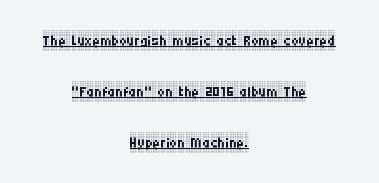
These lines stack symmetrically, like a column narrowing and widening about its center. Rendered with straight, roman letterforms. The letterforms sit shoulder to shoulder at normal distance. The strokes carry an ordinary text weight at most.
